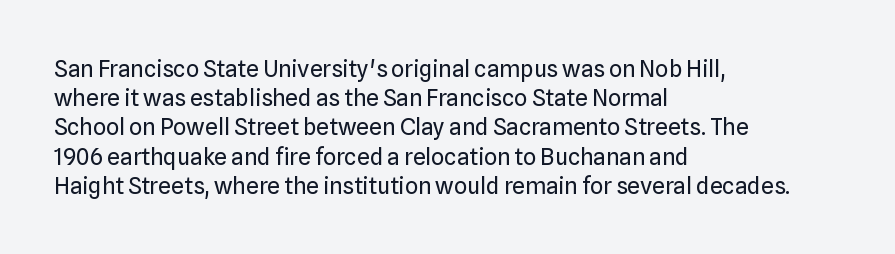
The image shows 23 px text type, upright; set left-aligned, normal line spacing (1.27x), normal letter spacing, not underlined.
